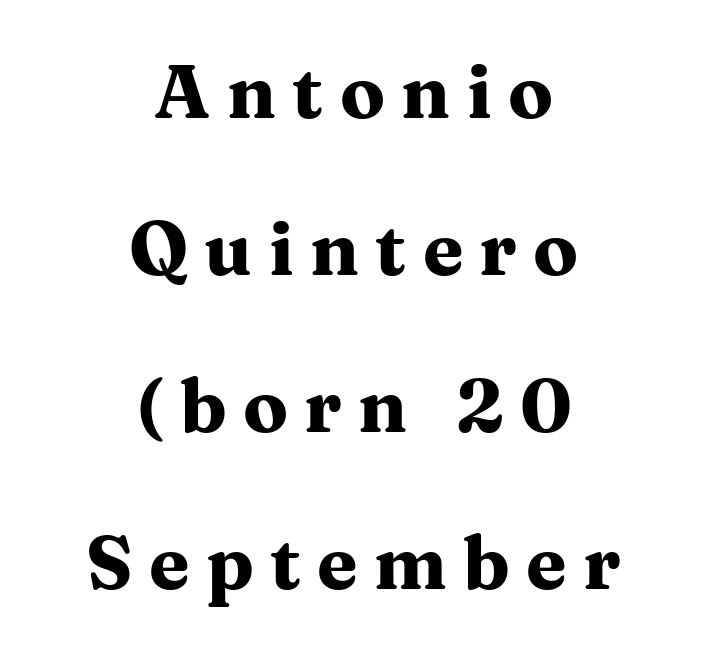
Each word looks stretched out because of the extra space between its letters. Each line is balanced around a shared central axis. The rendering uses natural spacing where letterforms have individual widths. The type sits square on the baseline with zero lean. You'd pick this weight for a headline — it's a proper bold.
